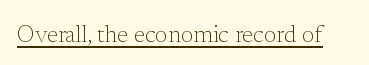
Students, observe the line beneath the letters — that is underlining. You can tell it's not italic because the verticals are truly vertical. Stems here are at most as thick as an everyday book face. Between one letter and the next there's only the usual sliver of space.
